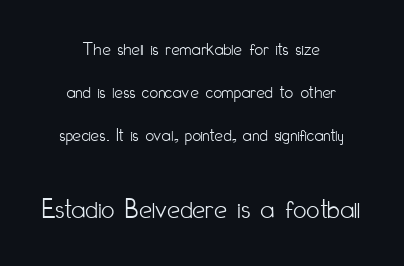
Airy leading. Here the designer chose a conventional face with non-uniform glyph widths. Heft: none added — not bold. Underline: absent. Which chunk is bigger? The second one — the bottom block dwarfs the top.
